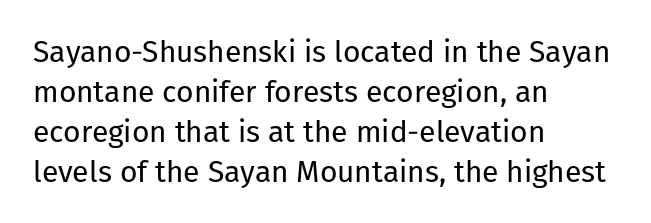
The image shows 30 px regular-weight sans-serif type, upright; set left-aligned, normal line spacing (1.33x), normal letter spacing, not underlined; low stroke contrast and a medium x-height.
